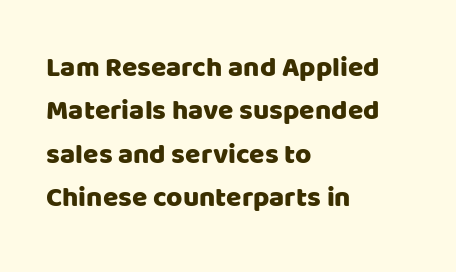
Q: Is the text italic (slanted)? A: No, it is upright.
Q: Is the typeface a serif or a sans-serif typeface? A: Sans-serif.
Q: Is the text underlined? A: No.
Q: How is the paragraph aligned? A: Left-aligned.
Q: Is the spacing between letters normal or unusually wide? A: Normal.
Q: Is the spacing between lines tight, normal or loose? A: Normal.
Q: Width (condensed, normal, or wide)? A: Normal.
Q: Stroke contrast? A: Low.
Q: x-height? A: Large.
Q: Monospaced? A: No.
